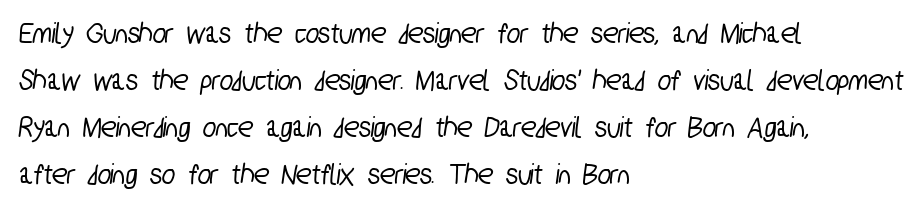
{"serif": "no", "width": "condensed", "stroke_contrast": "low", "x_height": "medium", "monospaced": "no", "underline": "no", "align": "left", "line_spacing": "normal", "line_spacing_ratio": 1.52, "letter_spacing": "normal", "letter_spacing_em": 0.0, "glyph_px": 31}
